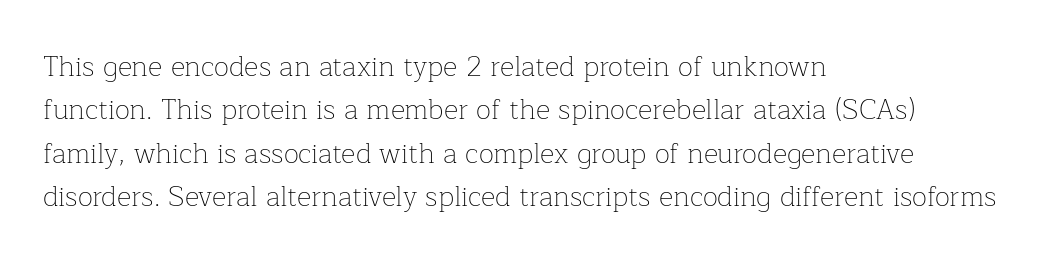
The lines sit at an ordinary, default distance from one another. Examine the stroke ends and you'll spot serifs. The line texture is even and compact thanks to regular tracking. Bare-footed words on every line. The face used here is proportionally spaced, like ordinary book or web type. The typesetting does not lean heavy: it is not bold.
